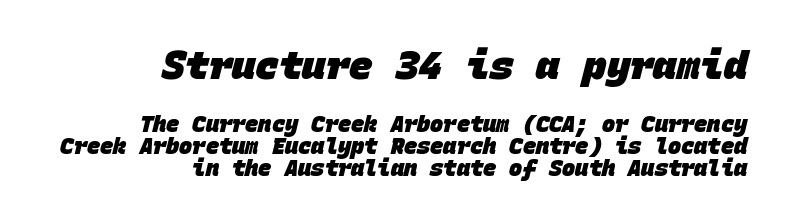
A typesetter would call this leading minimal, almost set solid. Font category for this specimen: sans-serif. The font is running at its bold setting. Descenders hang freely into open space. Look at the tracking — it's just the regular setting, nothing added. These two chunks differ in scale, with the top chunk taking the larger measure.
